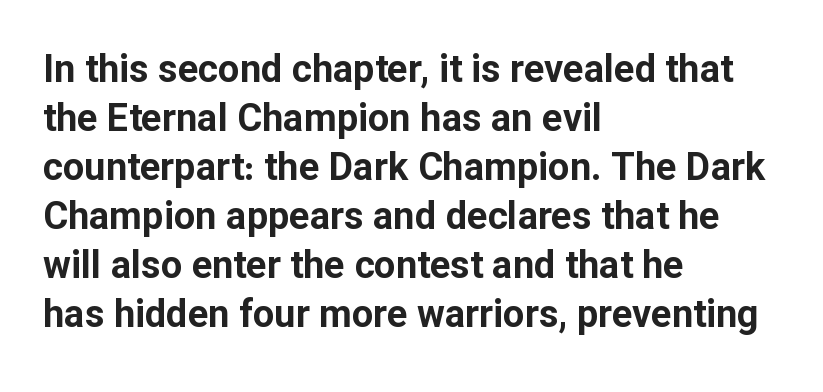
The letters stand upright; this is a roman face. These lines stack with their left ends in a neat column. Reading down the column, the eye jumps a familiar distance to each next line. A typesetter would call this proportional, since set widths differ per character.
